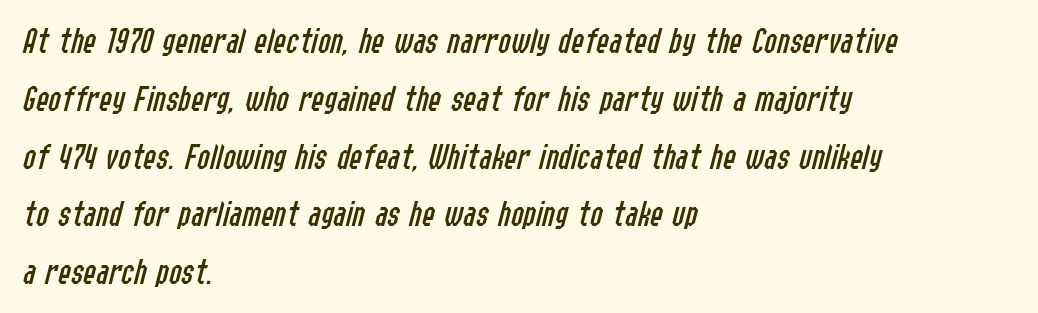
{"italic": "yes", "lean": "right", "slant_degrees": 14, "bold": "no", "weight": "regular", "width": "condensed", "stroke_contrast": "low", "x_height": "medium", "monospaced": "no", "underline": "no", "align": "left", "line_spacing": "normal", "line_spacing_ratio": 1.52, "letter_spacing": "normal", "letter_spacing_em": 0.0, "glyph_px": 38}
